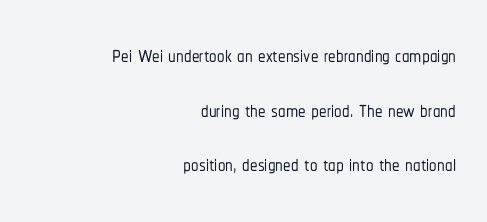
{"serif": "no", "italic": "no", "width": "condensed", "stroke_contrast": "low", "x_height": "medium", "monospaced": "no", "underline": "no", "align": "right", "line_spacing_ratio": 1.82, "letter_spacing": "normal", "letter_spacing_em": 0.0, "glyph_px": 30}
